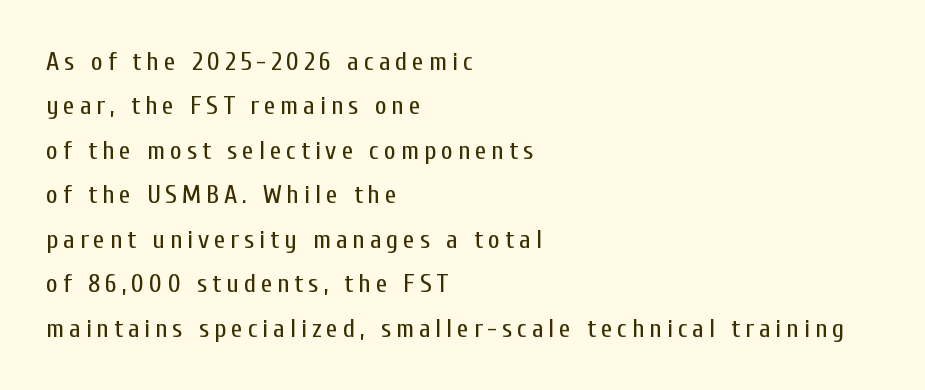
Q: Is the text bold? A: No.
Q: Is the text italic (slanted)? A: No, it is upright.
Q: Is the text underlined? A: No.
Q: How is the paragraph aligned? A: Left-aligned.
